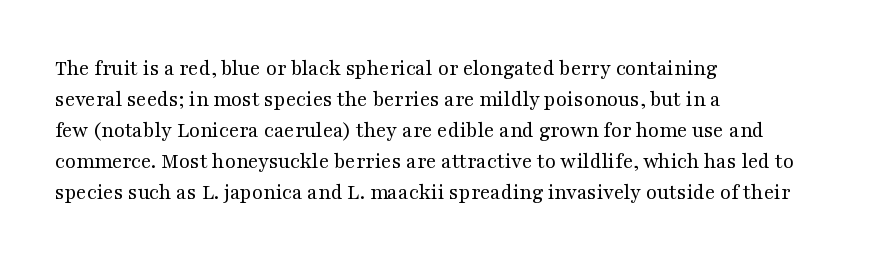
Q: Is the text bold? A: No.
Q: Is the text italic (slanted)? A: No, it is upright.
Q: Is the text underlined? A: No.
Q: How is the paragraph aligned? A: Left-aligned.
Q: Is the spacing between letters normal or unusually wide? A: Normal.
Q: Is the spacing between lines tight, normal or loose? A: Normal.
